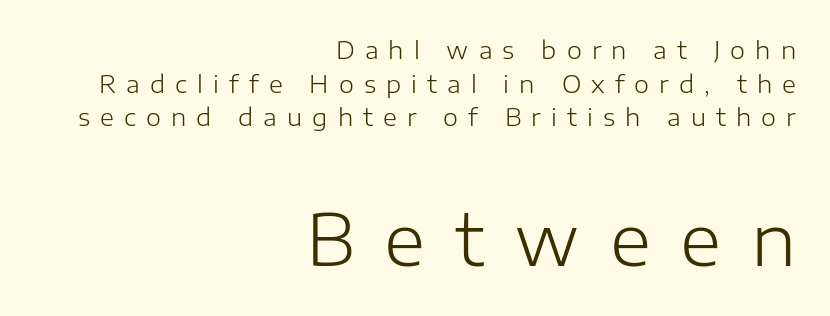
{"serif": "no", "italic": "no", "bold": "no", "weight": "light", "width": "normal", "stroke_contrast": "low", "x_height": "medium", "monospaced": "no", "underline": "no", "align": "right", "line_spacing": "normal", "line_spacing_ratio": 1.4, "letter_spacing": "wide", "letter_spacing_em": 0.42, "larger_block": "second", "size_ratio": 2.96, "glyph_px": 71}
